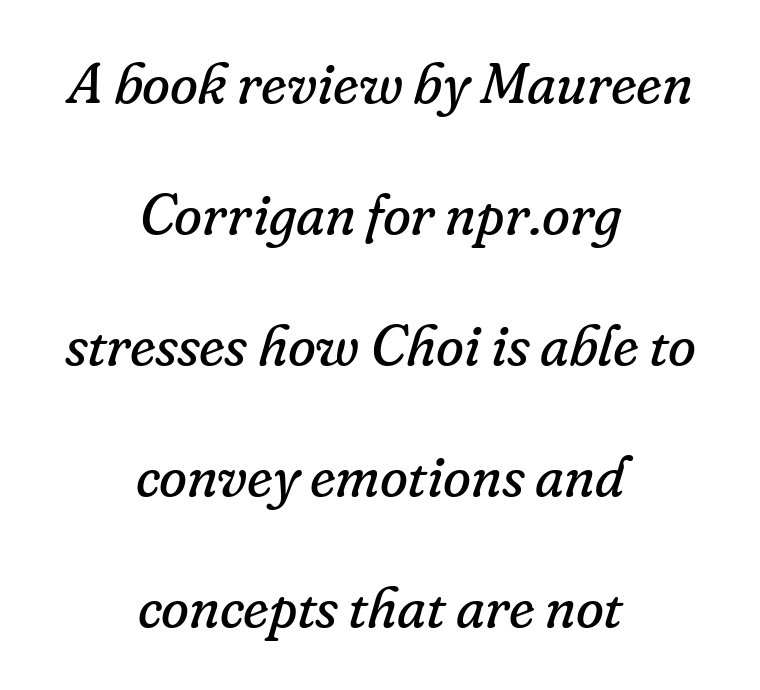
The image shows 57 px regular-weight serif type, italic (leaning right); set centered, loose line spacing (2.3x), normal letter spacing, not underlined; low stroke contrast and a small x-height.
